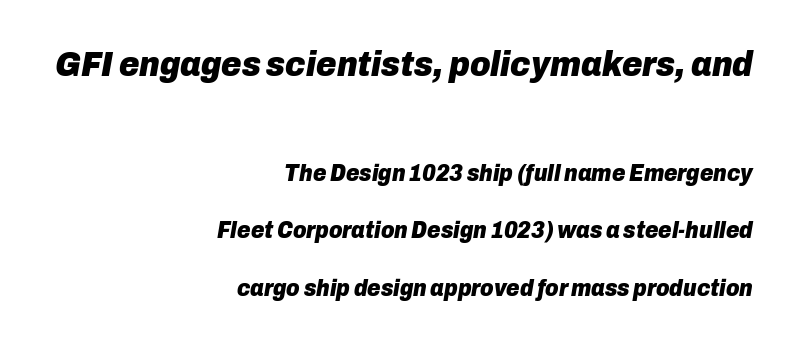
The image shows 35 px heavy type, italic (leaning right); set right-aligned, loose line spacing (2.49x), normal letter spacing, not underlined; the first (top) block is 1.52x larger; low stroke contrast and a medium x-height.
